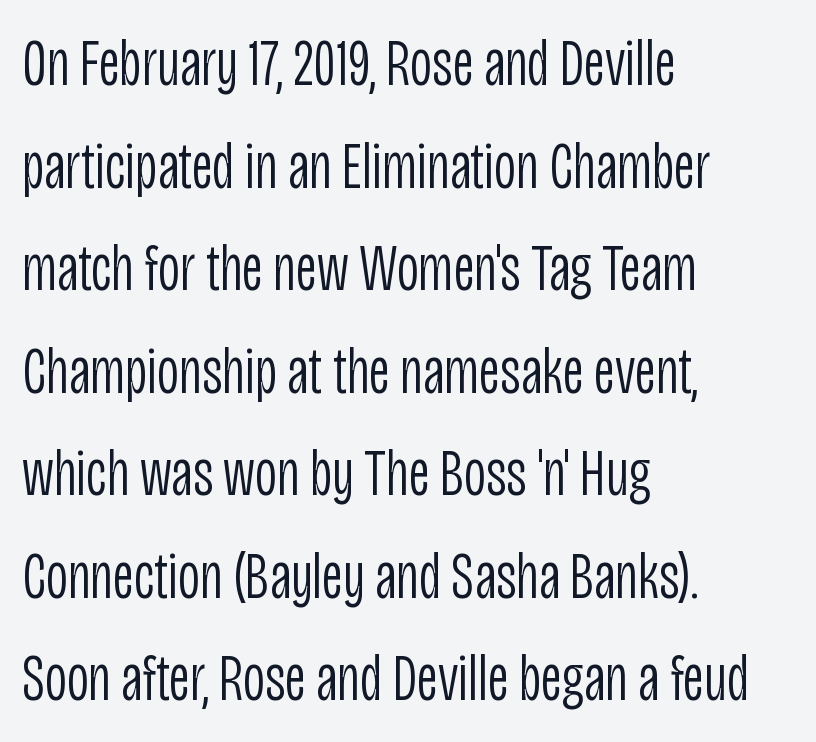
Unlike a traditional serif, this face leaves its strokes unadorned. Standard letterfit; no display-style spreading of the glyphs. Counters stay open thanks to moderate or lighter strokes. The lines in this sample share a left origin and differ only in where they stop. The leading is moderate, giving the passage an even texture. Spacing verdict: proportional, widths tailored to each character.
